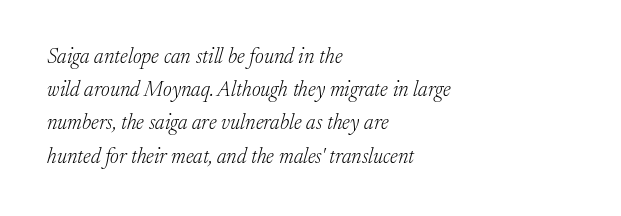
Plain, unruled lines of type. No extra ink here — the face is not bold. Notice how the passage keeps a crisp vertical edge on the left only. The lines sit at an ordinary, default distance from one another. The type is set solid horizontally, with unmodified tracking. An italicized treatment has been applied to the whole sample.
